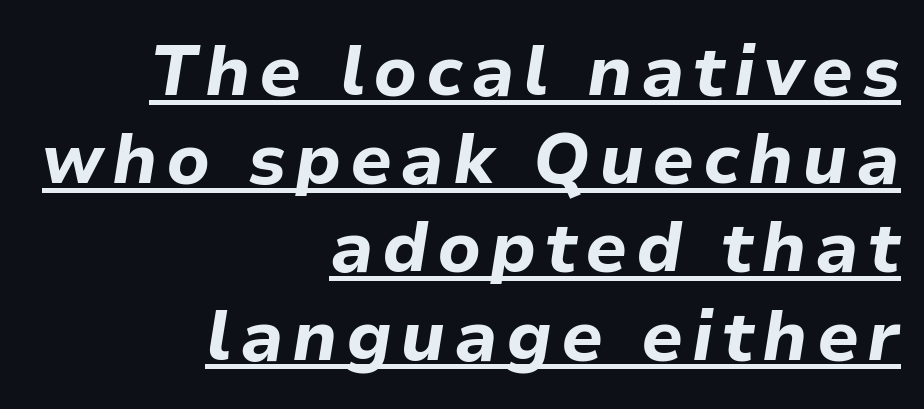
All the whitespace from short lines collects on the left. These lines are rendered in a variable-pitch font. Heavy-handed strokes throughout: this text is bold. Normally led — the rows are evenly, conventionally spaced. An italicized treatment has been applied to the whole sample.
